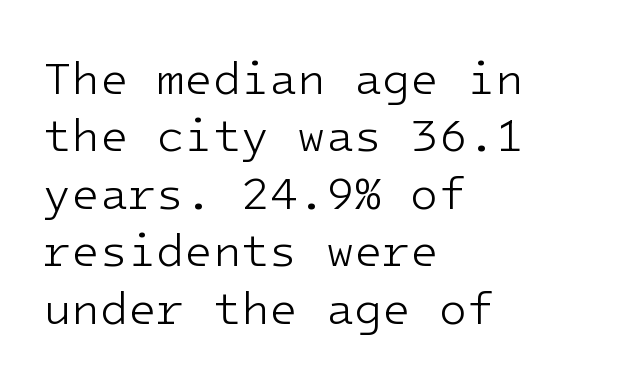
Caption: face not bold, strokes unweighted. Grotesque or geometric, the face here clearly has no serifs. Nothing unusual about the tracking: characters are spaced as the font intends. Any mark beneath the type? The region is blank. One glance says typical: line gaps are just what's usual.
